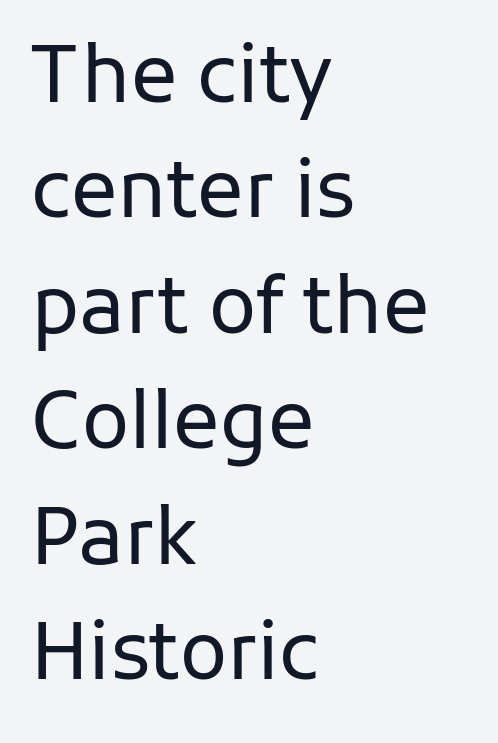
The image shows 78 px regular-weight sans-serif type, upright; set left-aligned, normal line spacing (1.48x), normal letter spacing, not underlined; low stroke contrast and a medium x-height.
